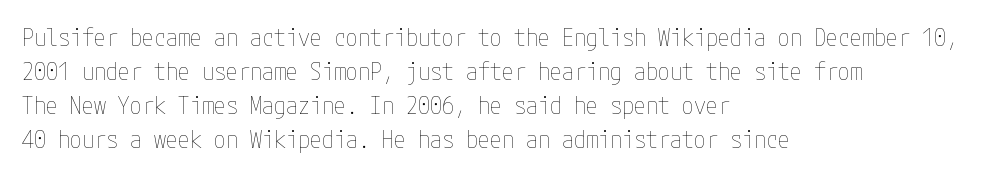
{"italic": "no", "bold": "no", "underline": "no", "align": "left", "line_spacing": "normal", "line_spacing_ratio": 1.42, "letter_spacing": "normal", "letter_spacing_em": 0.0, "glyph_px": 24}
